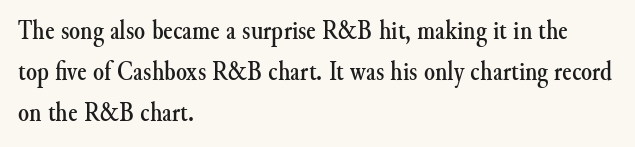
The image shows 28 px serif type, upright; set left-aligned, normal line spacing (1.46x), normal letter spacing, not underlined; medium stroke contrast and a small x-height.
